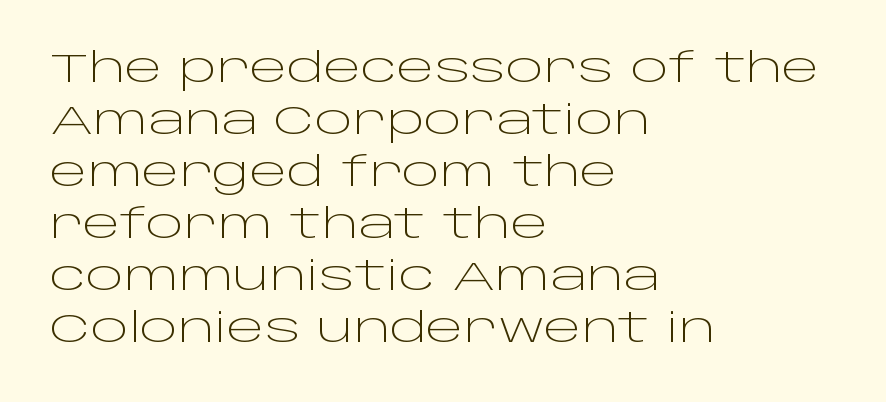
The image shows 40 px light, wide sans-serif type, upright; set left-aligned, normal line spacing (1.3x), normal letter spacing, not underlined; low stroke contrast and a large x-height.
